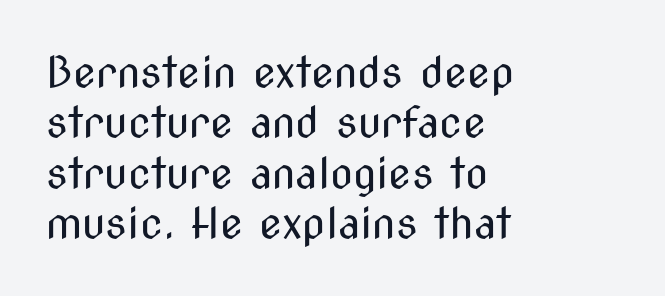
The image shows 42 px regular-weight, condensed sans-serif type, upright; set left-aligned, line spacing 1.2x, normal letter spacing, not underlined; medium stroke contrast and a medium x-height.
